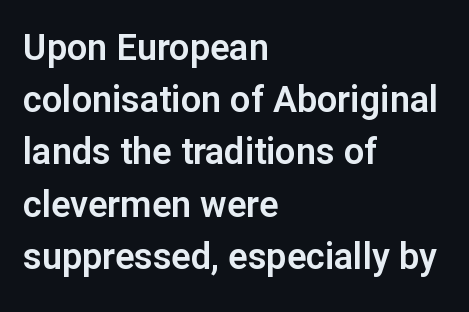
No extra tracking has been applied to these lines. These lines are composed in type without serifs. The vertical gap from one line to the next is medium. Is this a fixed-width face? No — the glyphs have proportional, varying widths. Italic: no, the glyphs are upright roman. The text block is weighted toward the left margin, trailing off unevenly rightward.
